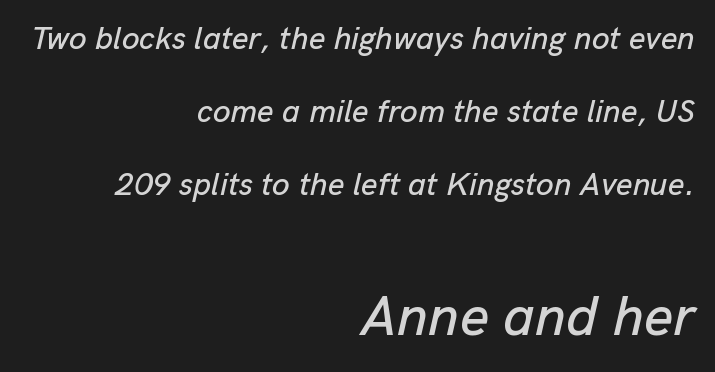
{"italic": "yes", "lean": "right", "slant_degrees": 13, "width": "normal", "stroke_contrast": "low", "x_height": "medium", "monospaced": "no", "underline": "no", "align": "right", "line_spacing": "loose", "line_spacing_ratio": 2.28, "letter_spacing": "normal", "letter_spacing_em": 0.0, "larger_block": "second", "size_ratio": 1.75, "glyph_px": 56}
